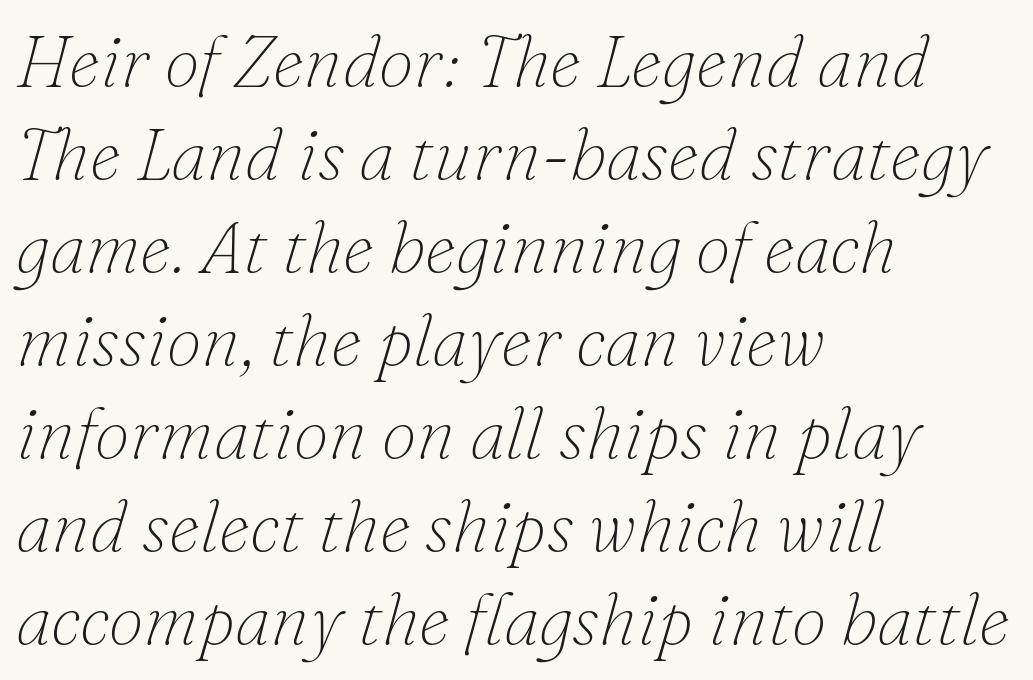
The image shows 71 px thin serif type, italic (leaning right); set left-aligned, normal line spacing (1.31x), normal letter spacing, not underlined; low stroke contrast and a small x-height.
